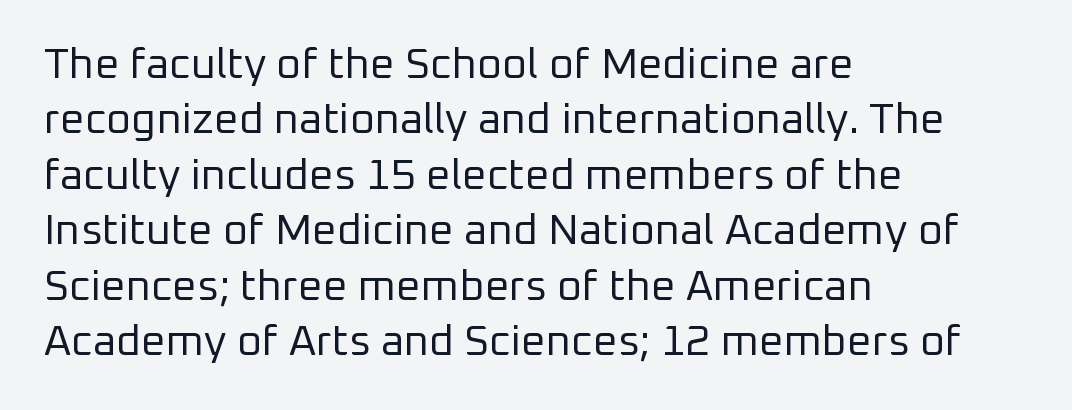
Think of a printed novel: that variable character pitch is what you see here. These lines are composed in type without serifs. Style check: upright. Words float on clear page, feet unadorned. The strokes carry an ordinary text weight at most.
